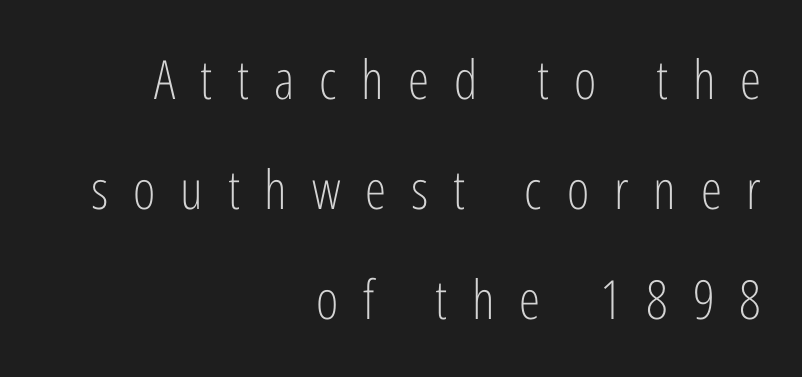
The image shows 54 px light, condensed sans-serif type, upright; set right-aligned, loose line spacing (2.04x), unusually wide letter spacing (+0.46 em), not underlined; low stroke contrast and a medium x-height.
